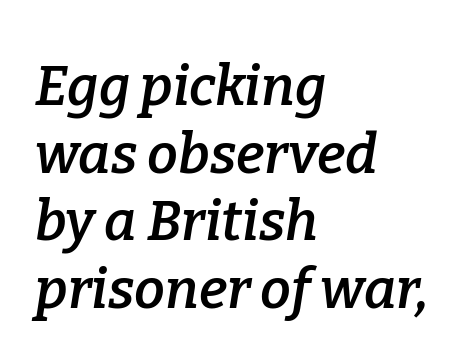
This sample has the flowing, uneven cadence of proportional lettering. In terms of weight, the rendering is demibold, just under bold. Designer's note — italics engaged. The passage shown has conventional tracking throughout. The passage is arranged the way most books set body copy — flush left. Serif or sans? Serif — the stroke terminals have little feet.
